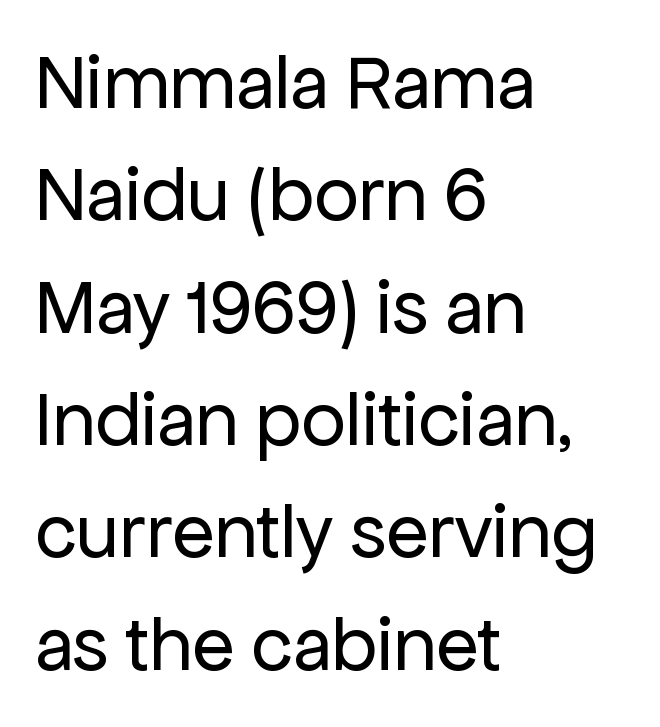
The image shows 78 px regular-weight sans-serif type, upright; set left-aligned, normal line spacing (1.44x), normal letter spacing, not underlined; low stroke contrast and a medium x-height.
